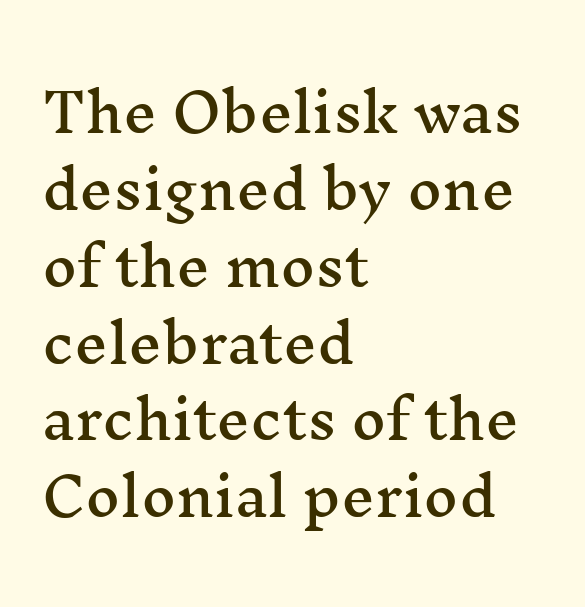
The image shows 53 px wide serif type, upright; set left-aligned, normal line spacing (1.45x), normal letter spacing, not underlined; medium stroke contrast and a medium x-height.
